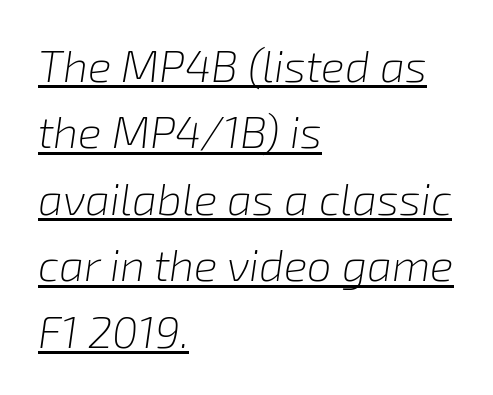
{"italic": "yes", "lean": "right", "slant_degrees": 8, "bold": "no", "weight": "light", "width": "normal", "stroke_contrast": "low", "x_height": "medium", "monospaced": "no", "underline": "yes", "align": "left", "line_spacing": "normal", "line_spacing_ratio": 1.51, "letter_spacing": "normal", "letter_spacing_em": 0.0, "glyph_px": 44}
